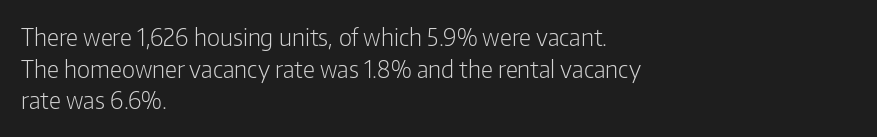
The image shows 24 px text type, upright; set left-aligned, normal line spacing (1.32x), normal letter spacing, not underlined.
